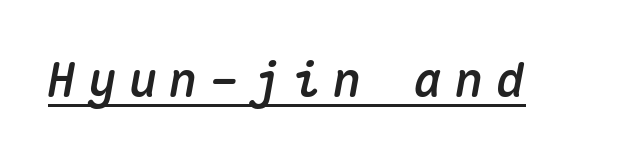
The image shows 48 px text type, italic (leaning right), monospaced; set unusually wide letter spacing (+0.25 em), underlined; medium stroke contrast and a medium x-height.
